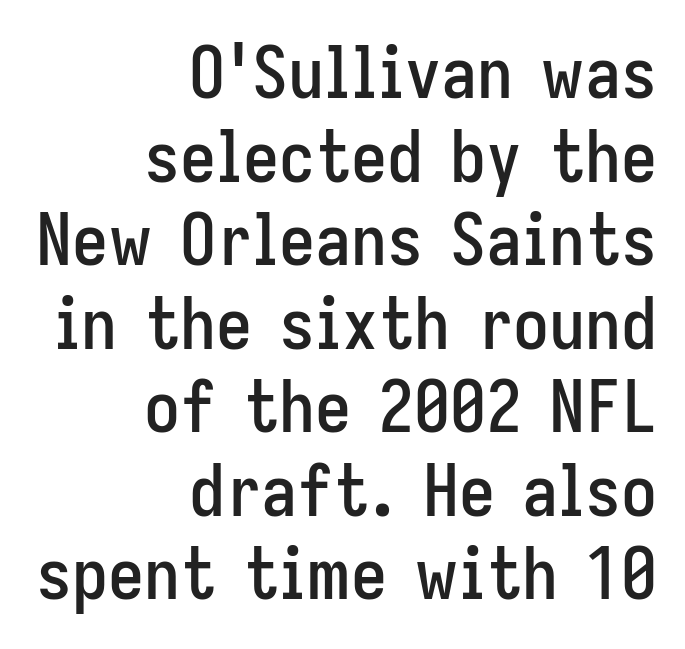
The image shows 72 px condensed sans-serif type, upright; set right-aligned, line spacing 1.16x, normal letter spacing, not underlined; low stroke contrast and a medium x-height.
